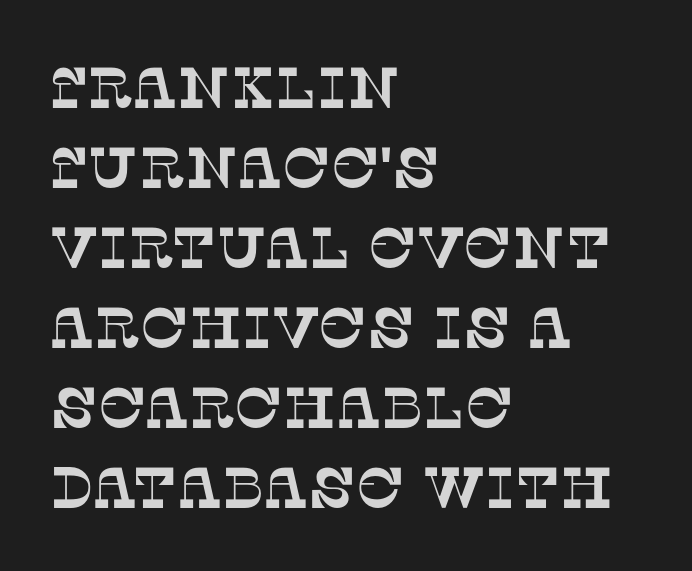
Q: Is the typeface a serif or a sans-serif typeface? A: Serif.
Q: Is the text underlined? A: No.
Q: How is the paragraph aligned? A: Left-aligned.
Q: Is the spacing between letters normal or unusually wide? A: Normal.
Q: Is the spacing between lines tight, normal or loose? A: Normal.
Q: Width (condensed, normal, or wide)? A: Normal.
Q: Stroke contrast? A: Low.
Q: x-height? A: Large.
Q: Monospaced? A: No.
